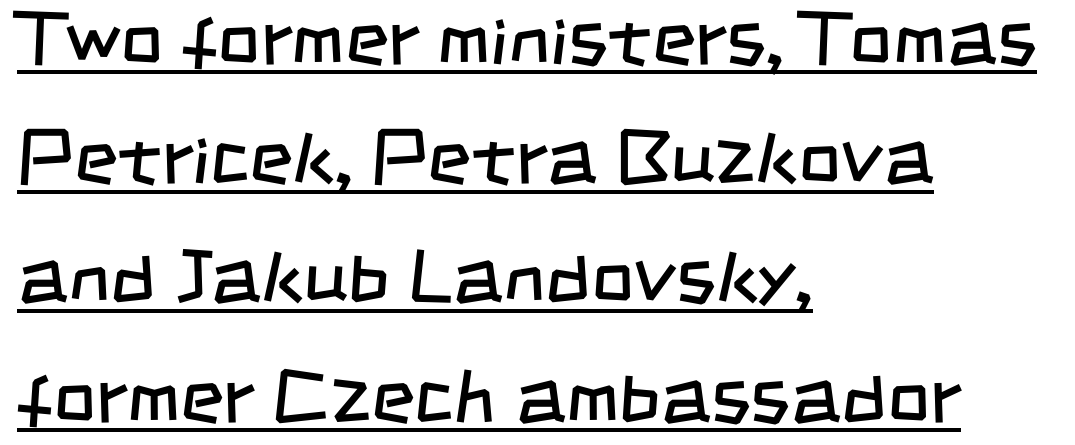
{"serif": "no", "bold": "no", "weight": "regular", "width": "condensed", "stroke_contrast": "low", "x_height": "large", "monospaced": "no", "underline": "yes", "align": "left", "line_spacing": "normal", "line_spacing_ratio": 1.59, "letter_spacing": "normal", "letter_spacing_em": 0.0, "glyph_px": 75}
